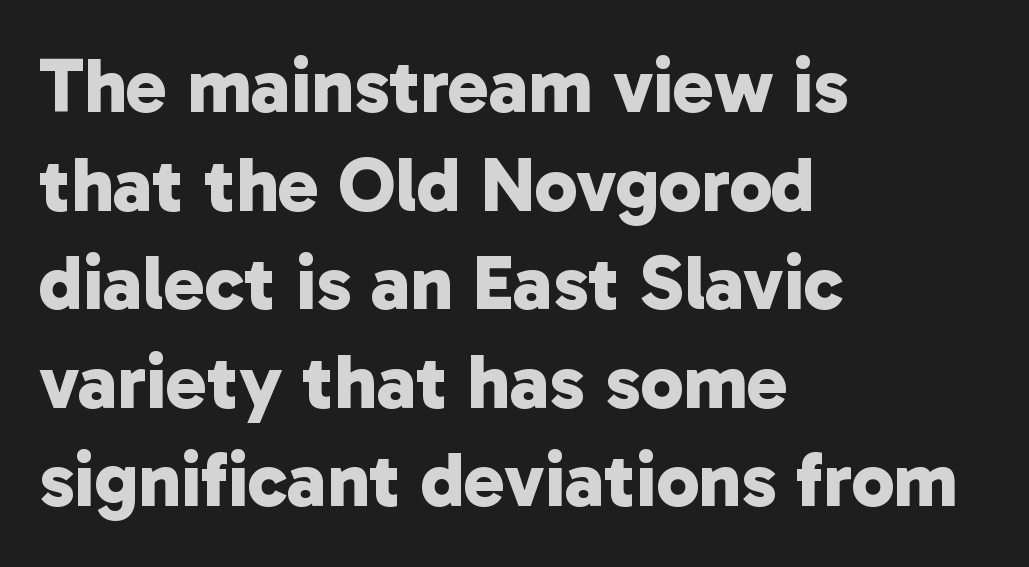
The image shows 77 px bold sans-serif type; set left-aligned, normal line spacing (1.28x), normal letter spacing, not underlined; low stroke contrast and a medium x-height.
